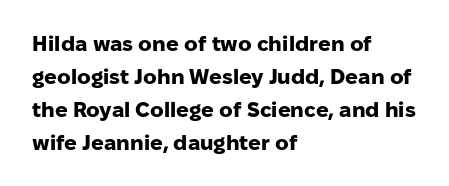
The image shows 21 px bold type, upright; set left-aligned, normal line spacing (1.57x), normal letter spacing, not underlined.
